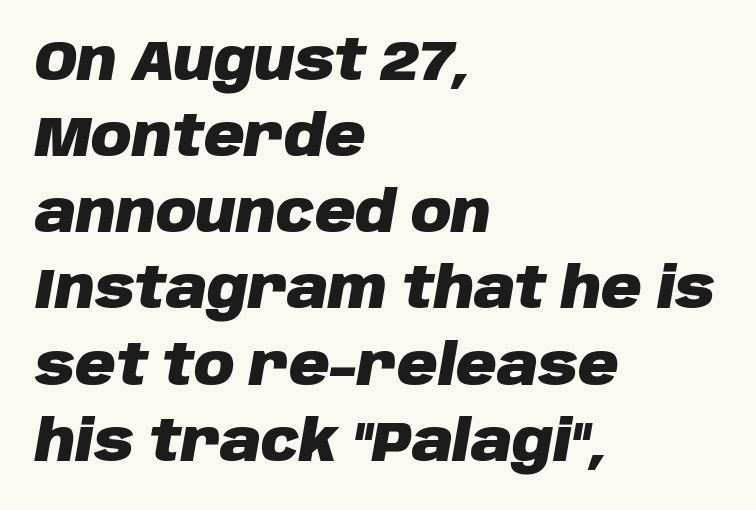
The image shows 56 px heavy type, italic (leaning right); set left-aligned, normal line spacing (1.36x), normal letter spacing, not underlined; low stroke contrast and a large x-height.
